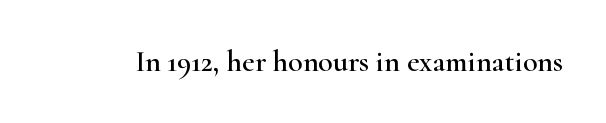
The image shows 30 px wide serif type, upright; set normal letter spacing, not underlined; high stroke contrast and a small x-height.
